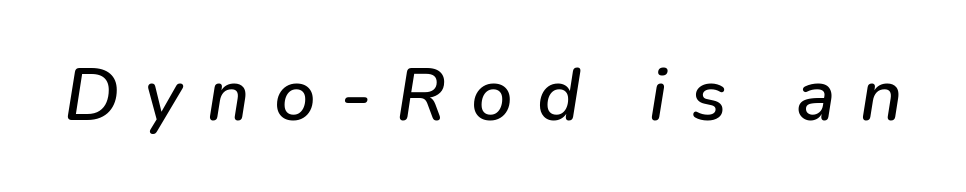
Q: Is the text italic (slanted)? A: Yes, it leans right by about 9 degrees.
Q: Is the text underlined? A: No.
Q: Is the spacing between letters normal or unusually wide? A: Unusually wide.
Q: Width (condensed, normal, or wide)? A: Normal.
Q: Stroke contrast? A: Low.
Q: x-height? A: Medium.
Q: Monospaced? A: No.
